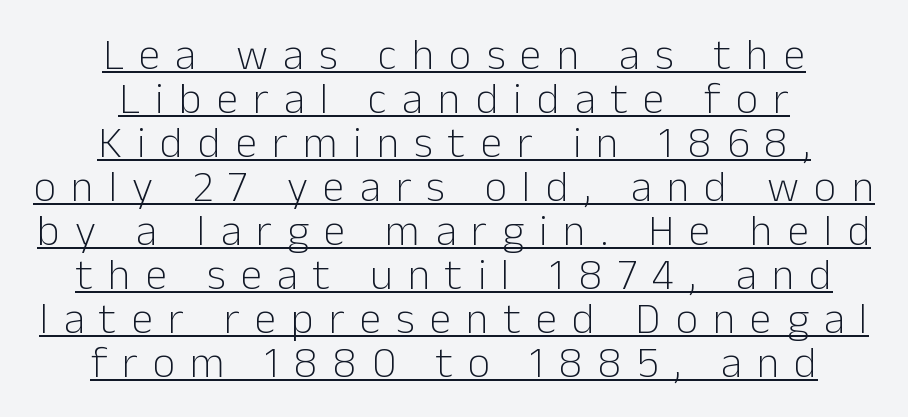
{"serif": "no", "italic": "no", "bold": "no", "weight": "light", "width": "normal", "stroke_contrast": "low", "x_height": "medium", "monospaced": "no", "underline": "yes", "align": "center", "line_spacing": "tight", "line_spacing_ratio": 1.0, "letter_spacing": "wide", "letter_spacing_em": 0.34, "glyph_px": 44}
